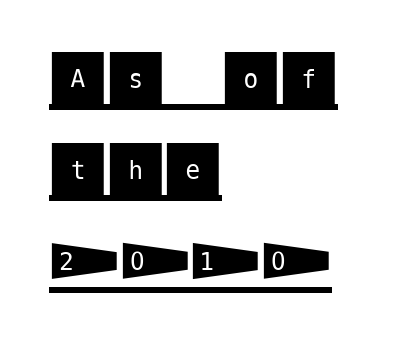
The image shows 59 px sans-serif type, upright; set left-aligned, normal line spacing (1.55x), normal letter spacing, underlined; medium stroke contrast and a large x-height.
